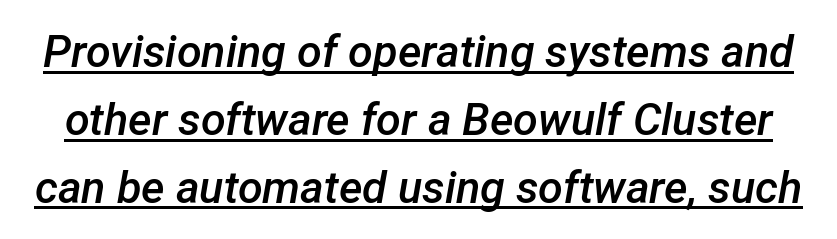
The image shows 45 px semibold type, italic (leaning right); set normal line spacing (1.51x), normal letter spacing, underlined; low stroke contrast and a medium x-height.
